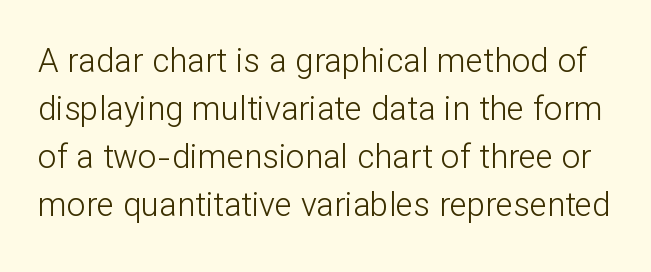
{"serif": "no", "italic": "no", "bold": "no", "weight": "light", "width": "normal", "stroke_contrast": "low", "x_height": "medium", "monospaced": "no", "underline": "no", "line_spacing": "normal", "line_spacing_ratio": 1.45, "letter_spacing": "normal", "letter_spacing_em": 0.0, "glyph_px": 33}
